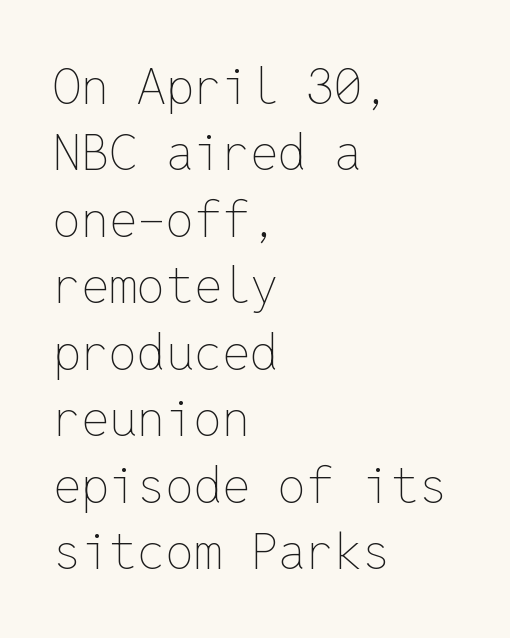
Horizontal bands of white between lines are of average thickness. No italicization has been applied; the sample stays upright. You could count columns in this text — the font is strictly monospaced. Caption: multi-line text, flush left, ragged right.
